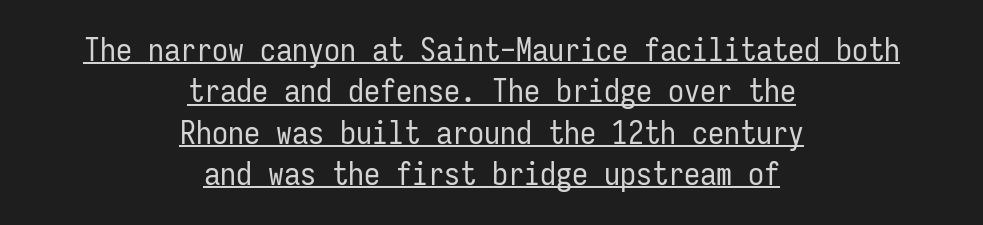
{"serif": "no", "italic": "no", "bold": "no", "weight": "regular", "width": "condensed", "stroke_contrast": "low", "x_height": "medium", "monospaced": "yes", "underline": "yes", "align": "center", "line_spacing": "normal", "line_spacing_ratio": 1.29, "letter_spacing": "normal", "letter_spacing_em": 0.0, "glyph_px": 32}
